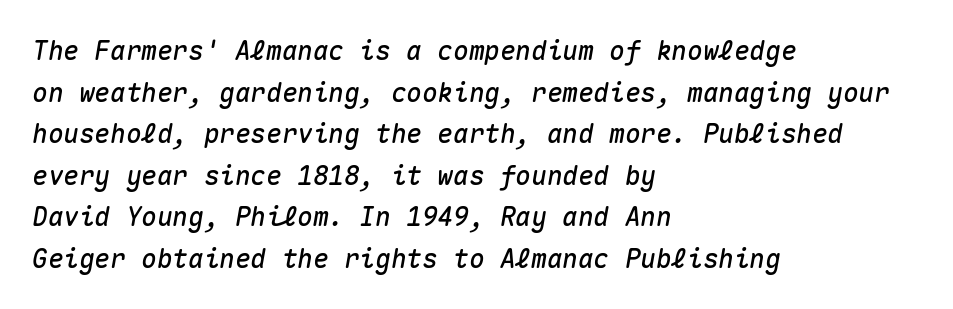
{"italic": "yes", "lean": "right", "slant_degrees": 10, "underline": "no", "align": "left", "line_spacing": "normal", "line_spacing_ratio": 1.6, "letter_spacing": "normal", "letter_spacing_em": 0.0, "glyph_px": 26}
